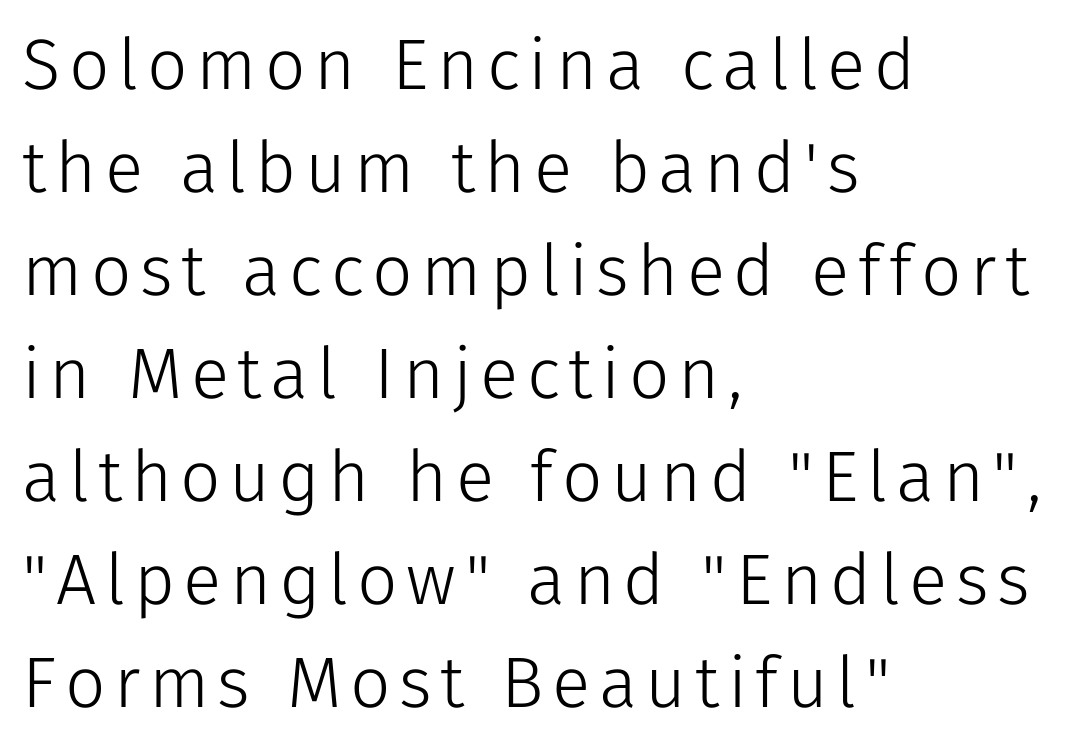
Successive baselines arrive at the customary interval. Serif or sans? Sans — the stroke terminals are bare. Where is the straight margin? On the left. The passage shown is typed in a proportional face where columns would drift. Bare-footed words on every line. Posture: vertical.
